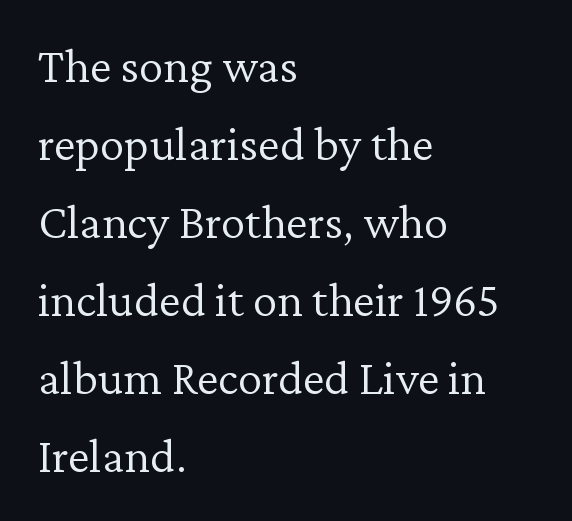
The image shows 49 px light serif type, upright; set left-aligned, normal line spacing (1.59x), normal letter spacing, not underlined; low stroke contrast and a medium x-height.
